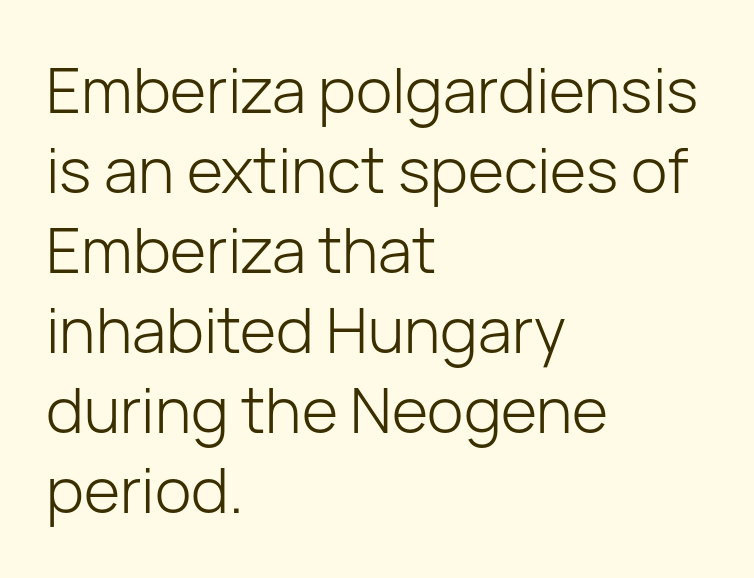
The image shows 62 px light sans-serif type, upright; set left-aligned, normal line spacing (1.29x), normal letter spacing, not underlined; low stroke contrast and a medium x-height.
